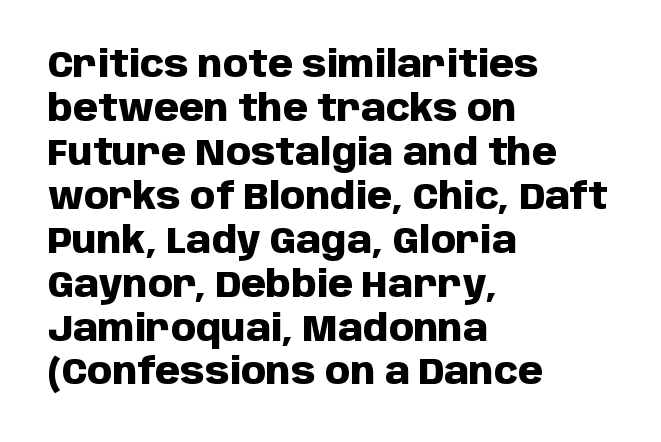
The image shows 36 px heavy sans-serif type, upright; set left-aligned, line spacing 1.22x, normal letter spacing, not underlined; low stroke contrast and a large x-height.
